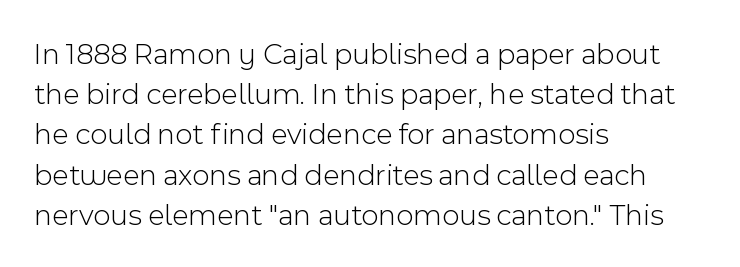
{"serif": "no", "italic": "no", "bold": "no", "weight": "light", "width": "normal", "x_height": "medium", "monospaced": "no", "underline": "no", "align": "left", "line_spacing": "normal", "line_spacing_ratio": 1.34, "letter_spacing": "normal", "letter_spacing_em": 0.0, "glyph_px": 30}
